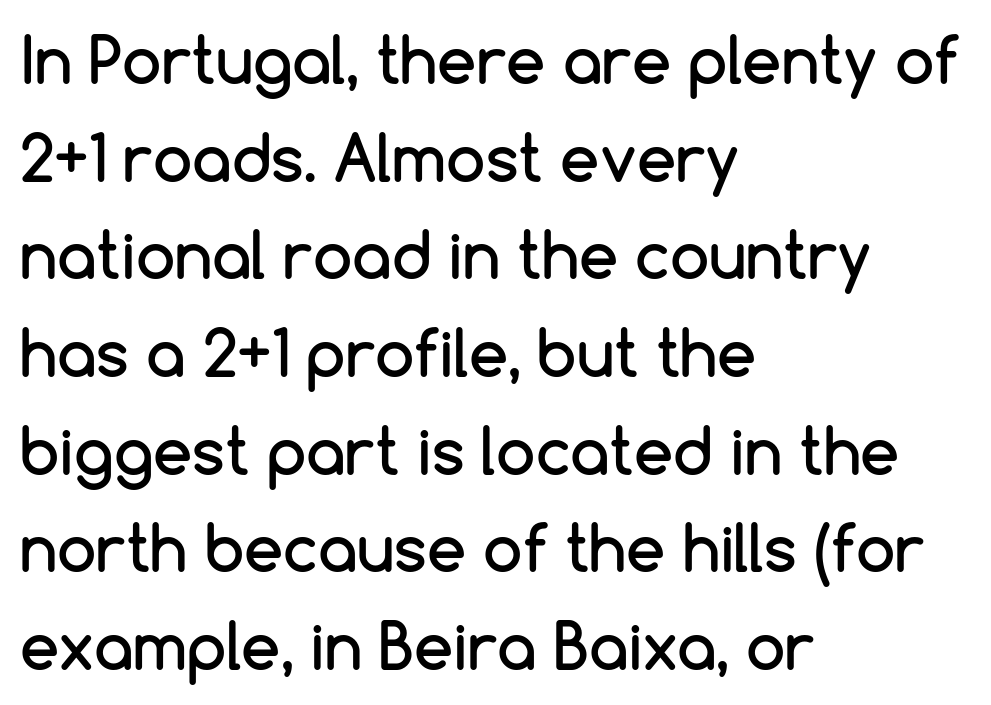
{"serif": "no", "italic": "no", "width": "normal", "stroke_contrast": "low", "x_height": "medium", "monospaced": "no", "underline": "no", "align": "left", "line_spacing": "normal", "line_spacing_ratio": 1.55, "letter_spacing": "normal", "letter_spacing_em": 0.0, "glyph_px": 63}
